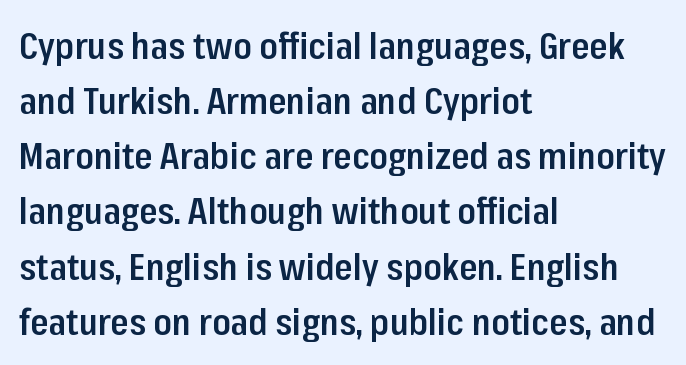
Q: Is the text bold? A: Semi-bold.
Q: Is the text italic (slanted)? A: No, it is upright.
Q: Is the typeface a serif or a sans-serif typeface? A: Sans-serif.
Q: Is the text underlined? A: No.
Q: How is the paragraph aligned? A: Left-aligned.
Q: Is the spacing between letters normal or unusually wide? A: Normal.
Q: Is the spacing between lines tight, normal or loose? A: Normal.
Q: Width (condensed, normal, or wide)? A: Condensed.
Q: Stroke contrast? A: Low.
Q: x-height? A: Medium.
Q: Monospaced? A: No.
